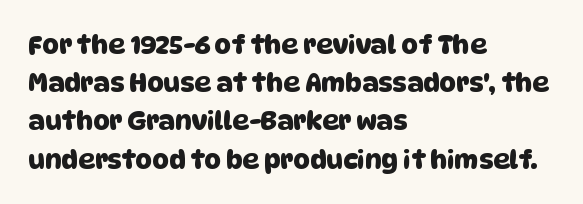
These lines sit exactly where default settings would place them. Compared with a centered layout, this one pins lines to the left instead. Each word holds together tightly as a unit, with standard inter-letter gaps. Unmarked baselines from the first word to the last.
